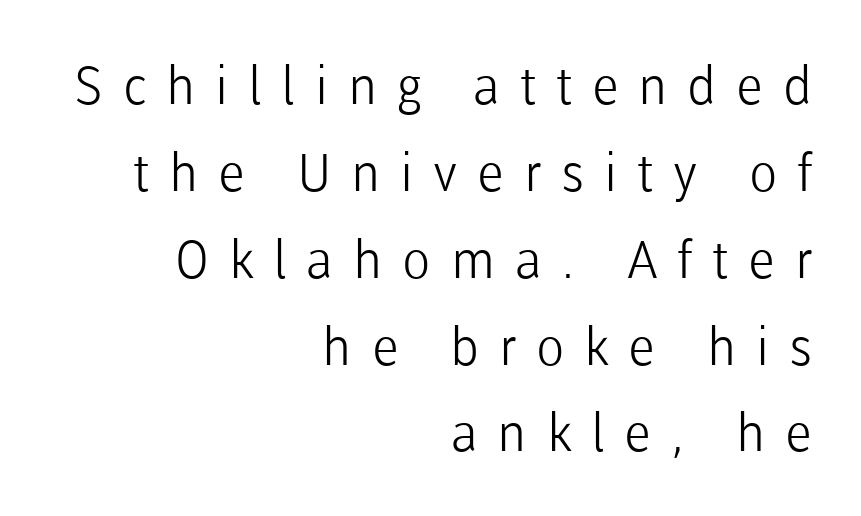
The typesetting does not lean heavy: it is not bold. What kind of face is this? One without serifs — a sans. Horizontally, the lines are justified to the trailing edge only. In terms of leading, this rendering sits right in the middle. These lines were composed using upright roman letters. Looks like regular typesetting: each glyph gets only the width it needs.
